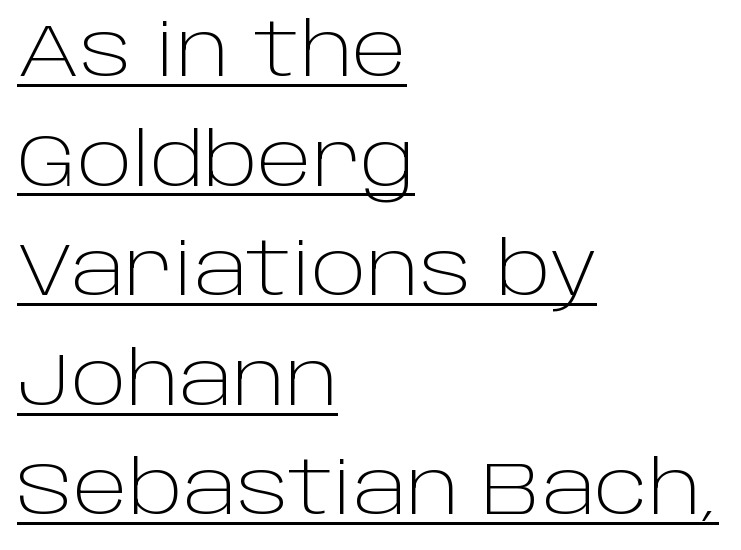
Notice how descenders clear the ascenders below comfortably — that's standard leading. The rendering uses natural spacing where letterforms have individual widths. The words here are underlined. It's the straight-up-and-down kind of type.
